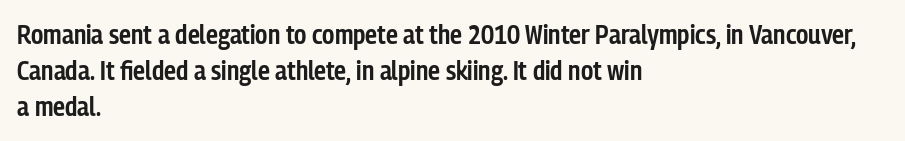
Nobody touched the tracking dial on this one. Its strokes are somewhat broadened, the hallmark of semibold type. Reading down the column, the eye jumps a familiar distance to each next line. Decoration check: the copy has no underline. The paragraph has a hard left edge and a soft right edge. Does the lettering tilt? It doesn't — this is upright.
